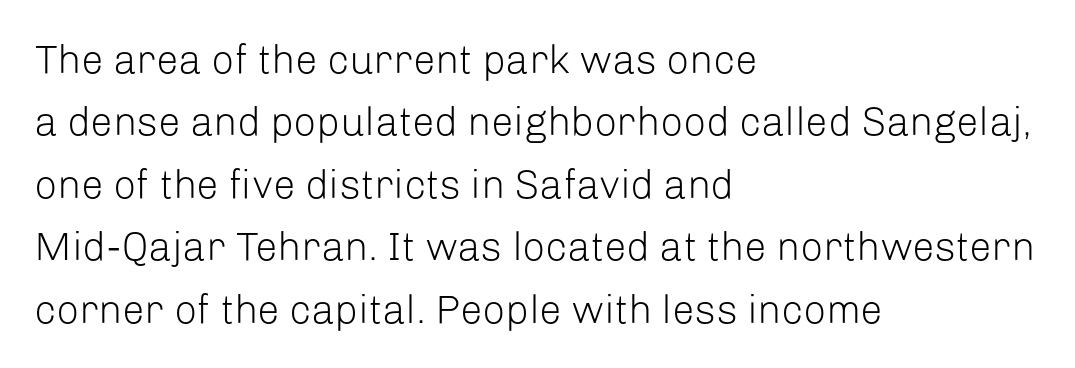
Nope, not italic — everything's standing straight. Spacing verdict: proportional, widths tailored to each character. The strokes carry an ordinary text weight at most. Leading: standard.
